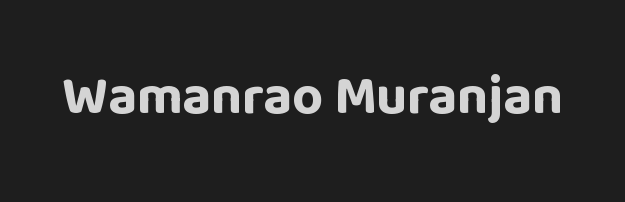
The font family rendered here belongs to the sans-serif group. A full-strength bold gives these letters their thick strokes. The rendering keeps characters at their native spacing. Bare-footed words on every line. Note the varied advance widths — an 'i' is clearly narrower than an 'm'.
